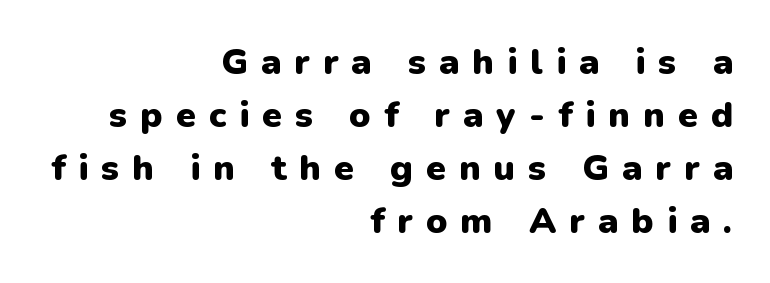
The image shows 36 px heavy sans-serif type, upright; set right-aligned, normal line spacing (1.47x), unusually wide letter spacing (+0.36 em), not underlined; low stroke contrast and a medium x-height.
